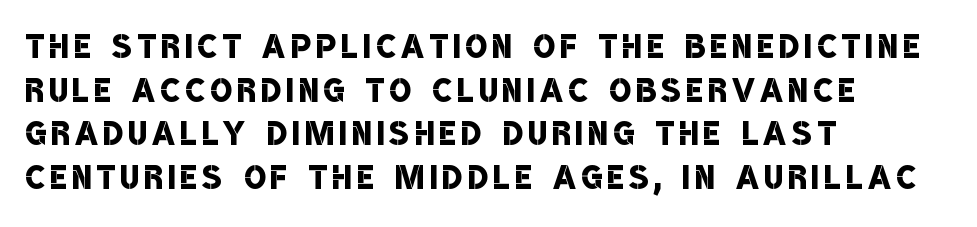
Grotesque or geometric, the face here clearly has no serifs. Note the varied advance widths — an 'i' is clearly narrower than an 'm'. The text block is weighted toward the left margin, trailing off unevenly rightward. Summary of vertical rhythm: compact, with narrow interline spacing. The space directly below the letters is spotless. As a designer I'd log this as weight 600, semibold.
